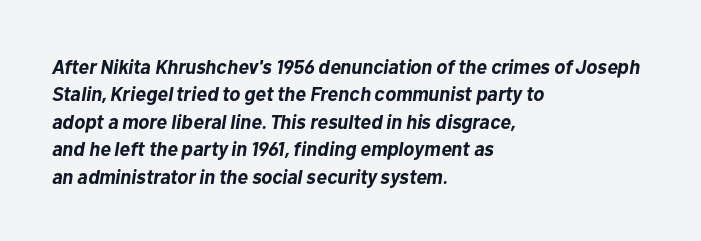
{"italic": "yes", "lean": "right", "slant_degrees": 10, "bold": "yes", "underline": "no", "align": "left", "line_spacing": "normal", "line_spacing_ratio": 1.37, "letter_spacing": "normal", "letter_spacing_em": 0.0, "glyph_px": 20}
